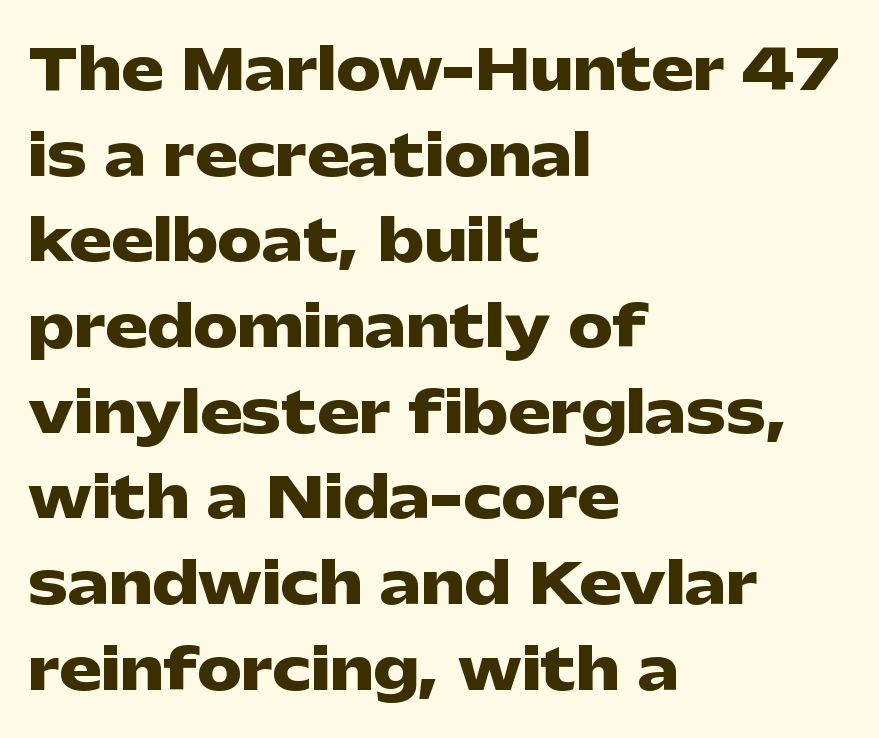
Q: Is the text bold? A: Yes.
Q: Is the text italic (slanted)? A: No, it is upright.
Q: Is the typeface a serif or a sans-serif typeface? A: Sans-serif.
Q: Is the text underlined? A: No.
Q: How is the paragraph aligned? A: Left-aligned.
Q: Is the spacing between letters normal or unusually wide? A: Normal.
Q: Is the spacing between lines tight, normal or loose? A: Normal.
Q: Width (condensed, normal, or wide)? A: Wide.
Q: Stroke contrast? A: Low.
Q: x-height? A: Medium.
Q: Monospaced? A: No.
